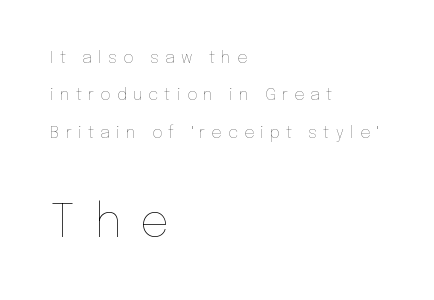
{"italic": "no", "bold": "no", "weight": "thin", "width": "normal", "stroke_contrast": "low", "x_height": "medium", "monospaced": "no", "underline": "no", "align": "left", "line_spacing": "loose", "line_spacing_ratio": 2.33, "letter_spacing": "wide", "letter_spacing_em": 0.39, "larger_block": "second", "size_ratio": 2.94, "glyph_px": 47}
